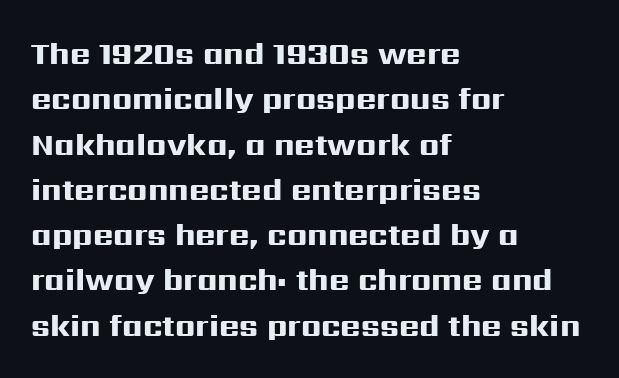
The image shows 31 px heavy, wide sans-serif type, upright; set left-aligned, normal line spacing (1.46x), normal letter spacing, not underlined; high stroke contrast and a medium x-height.
